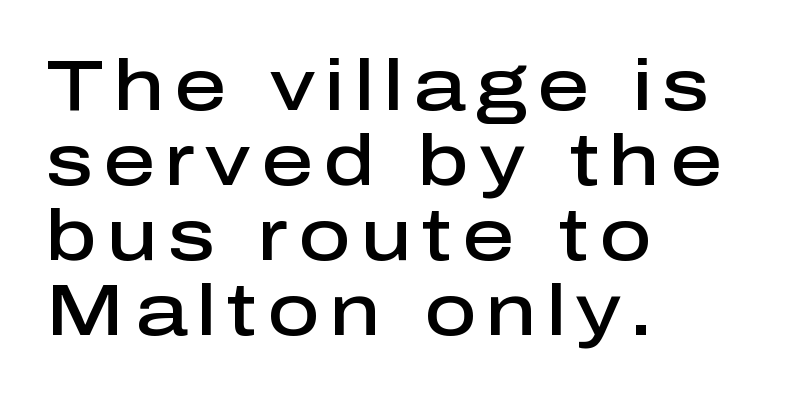
Q: Is the text bold? A: Semi-bold.
Q: Is the text italic (slanted)? A: No, it is upright.
Q: Is the typeface a serif or a sans-serif typeface? A: Sans-serif.
Q: Is the text underlined? A: No.
Q: How is the paragraph aligned? A: Left-aligned.
Q: Is the spacing between lines tight, normal or loose? A: Tight.
Q: Width (condensed, normal, or wide)? A: Normal.
Q: Stroke contrast? A: Low.
Q: x-height? A: Medium.
Q: Monospaced? A: No.
